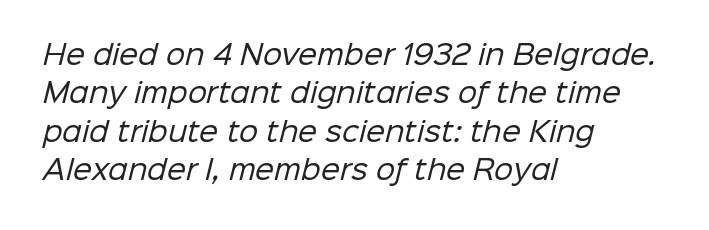
{"bold": "no", "underline": "no", "align": "left", "line_spacing": "normal", "line_spacing_ratio": 1.42, "letter_spacing": "normal", "letter_spacing_em": 0.0, "glyph_px": 27}
